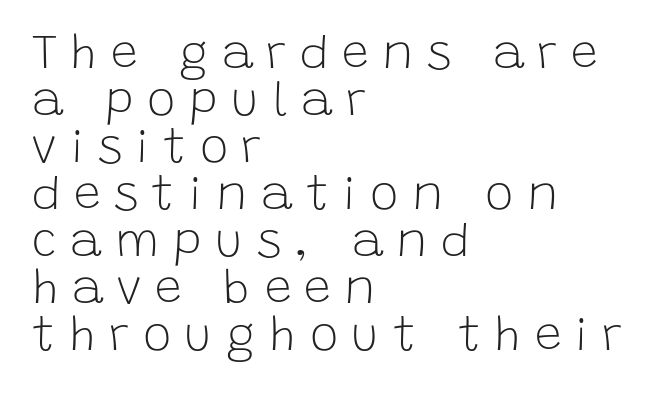
The image shows 48 px light sans-serif type, upright; set left-aligned, tight line spacing (0.98x), unusually wide letter spacing (+0.28 em), not underlined; low stroke contrast and a large x-height.
